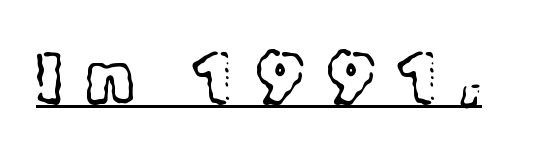
Q: Is the text bold? A: No.
Q: Is the text italic (slanted)? A: No, it is upright.
Q: Is the typeface a serif or a sans-serif typeface? A: Serif.
Q: Is the text underlined? A: Yes.
Q: Is the spacing between letters normal or unusually wide? A: Unusually wide.
Q: Width (condensed, normal, or wide)? A: Normal.
Q: x-height? A: Medium.
Q: Monospaced? A: No.
